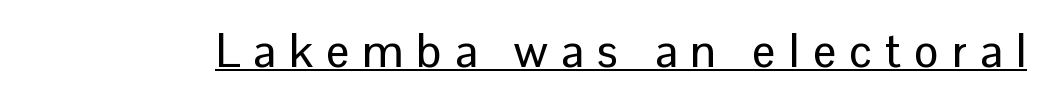
{"serif": "no", "italic": "no", "width": "normal", "stroke_contrast": "low", "x_height": "medium", "monospaced": "no", "underline": "yes", "letter_spacing": "wide", "letter_spacing_em": 0.29, "glyph_px": 46}
